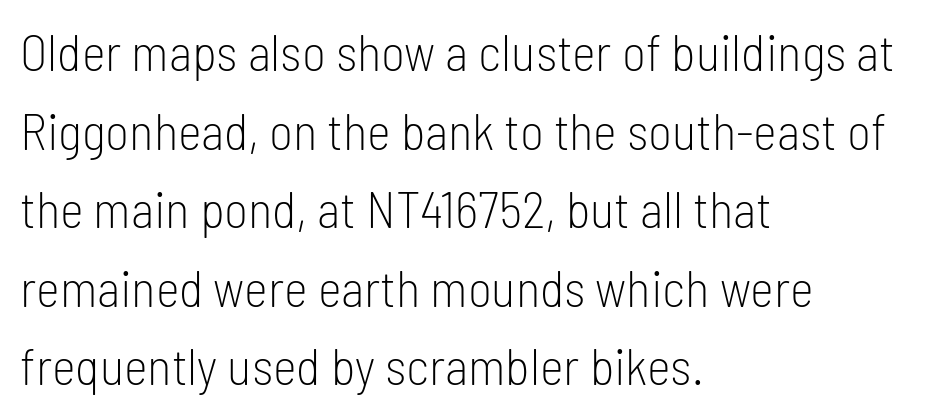
The font sits on the lighter half of the weight spectrum, regular included. Style check: upright. Font category for this specimen: sans-serif. The gap between lines stays unmarked.
